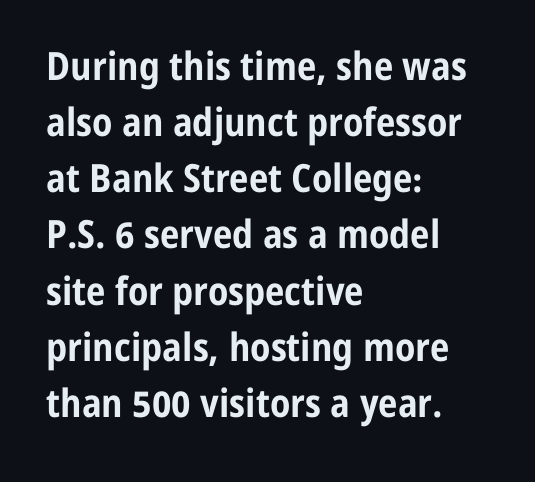
The image shows 39 px bold, condensed sans-serif type, upright; set left-aligned, normal line spacing (1.44x), normal letter spacing, not underlined; low stroke contrast and a medium x-height.
